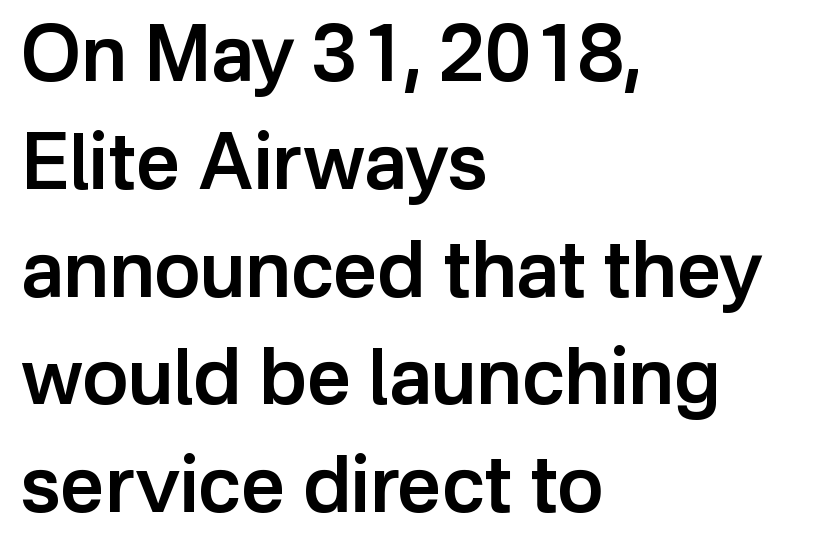
The image shows 77 px semibold sans-serif type, upright; set left-aligned, normal line spacing (1.4x), normal letter spacing, not underlined; low stroke contrast and a medium x-height.
